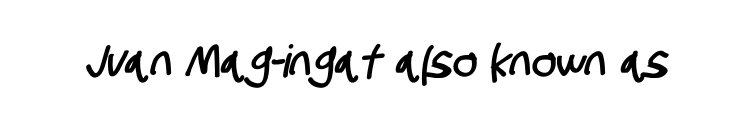
Q: Is the typeface a serif or a sans-serif typeface? A: Sans-serif.
Q: Is the text underlined? A: No.
Q: Is the spacing between letters normal or unusually wide? A: Normal.
Q: Width (condensed, normal, or wide)? A: Condensed.
Q: Stroke contrast? A: Low.
Q: x-height? A: Large.
Q: Monospaced? A: No.
